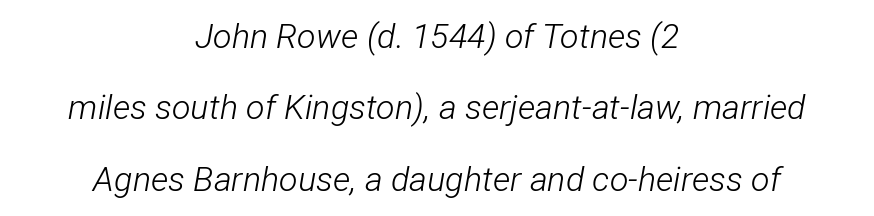
Has an underline been added? It has not. Heaviness? Minimal to ordinary, like unemphasized prose. The letterforms sit shoulder to shoulder at normal distance. Proportional: the letters do not fall into vertical columns.
